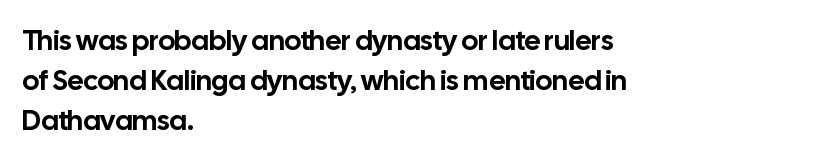
Q: Is the text italic (slanted)? A: No, it is upright.
Q: Is the typeface a serif or a sans-serif typeface? A: Sans-serif.
Q: Is the text underlined? A: No.
Q: How is the paragraph aligned? A: Left-aligned.
Q: Is the spacing between letters normal or unusually wide? A: Normal.
Q: Is the spacing between lines tight, normal or loose? A: Normal.
Q: Width (condensed, normal, or wide)? A: Normal.
Q: Stroke contrast? A: Low.
Q: x-height? A: Medium.
Q: Monospaced? A: No.
